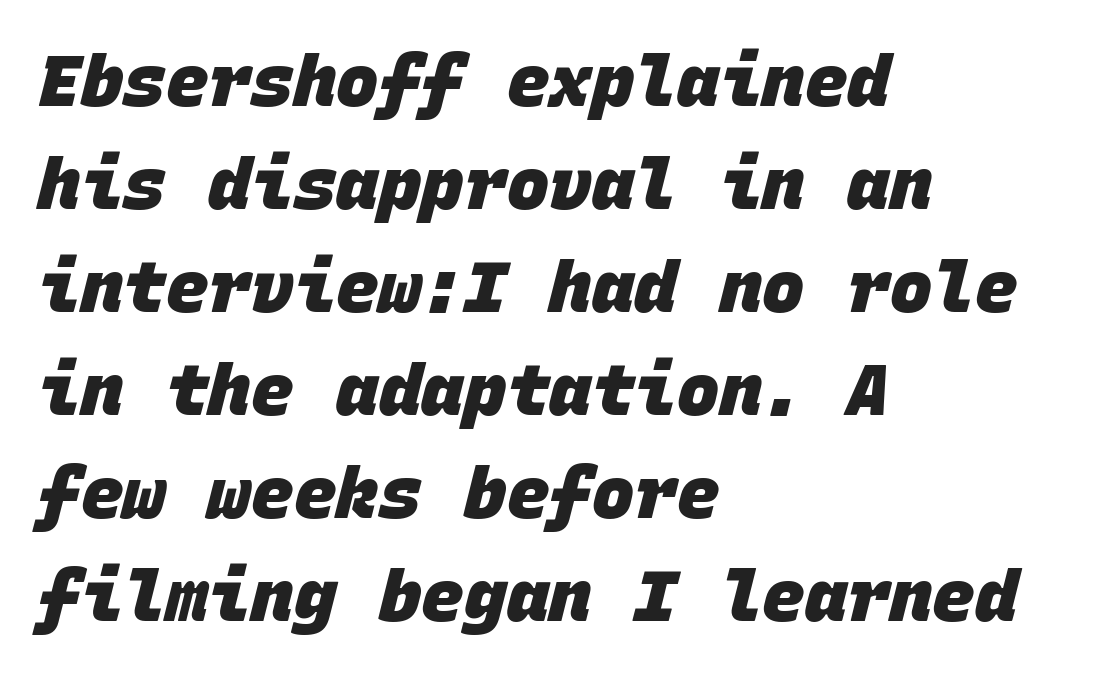
Nobody drew a line under any word here. The letterforms sit shoulder to shoulder at normal distance. This is heavy type, rendered in bold. Typographically, this falls in the sans-serif category.
